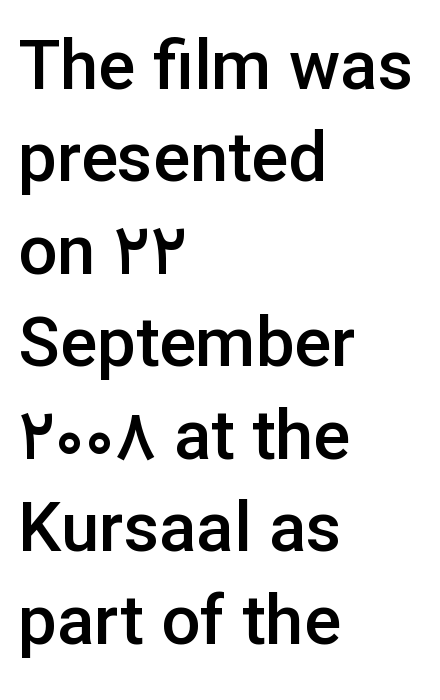
A bit beefed up — I'd call it semibold rather than bold. You could not count columns in this text — the font is proportionally spaced. Every row of glyphs begins at an identical x-position on the left. Decoration check: the copy has no underline. If you measured baseline to baseline, you'd find a middling distance.
